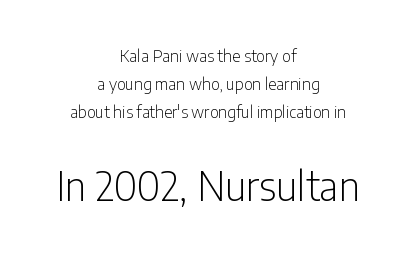
Q: Is the text bold? A: No.
Q: Is the text italic (slanted)? A: No, it is upright.
Q: Is the typeface a serif or a sans-serif typeface? A: Sans-serif.
Q: Is the text underlined? A: No.
Q: How is the paragraph aligned? A: Centered.
Q: Is the spacing between letters normal or unusually wide? A: Normal.
Q: Which block of text is set in a larger size, the first (top) or the second (bottom)? A: The second (bottom) one.
Q: Width (condensed, normal, or wide)? A: Condensed.
Q: Stroke contrast? A: Low.
Q: x-height? A: Medium.
Q: Monospaced? A: No.
